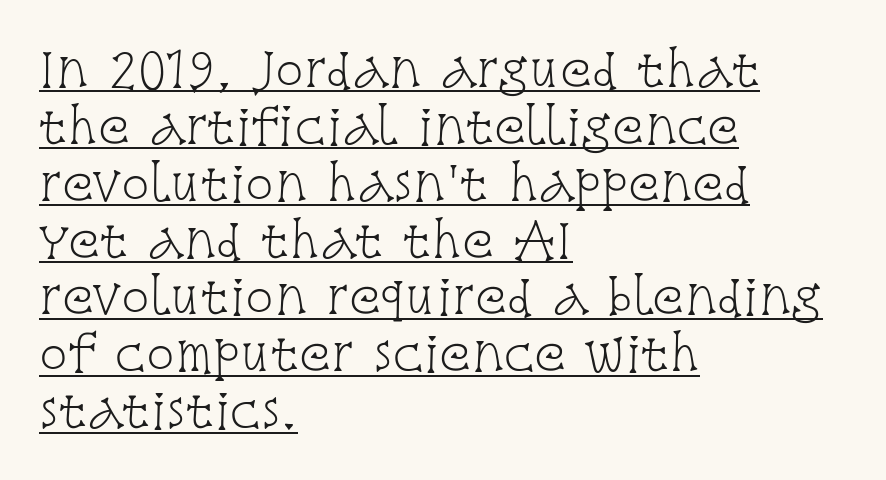
Is the stroke heavy? The answer is a plain regular-or-lighter. A rule runs beneath these lines of type. In terms of letterform style, serifs are clearly present. Reading down the block, your eye returns to a fixed left position each line. You could not count columns in this text — the font is proportionally spaced.
